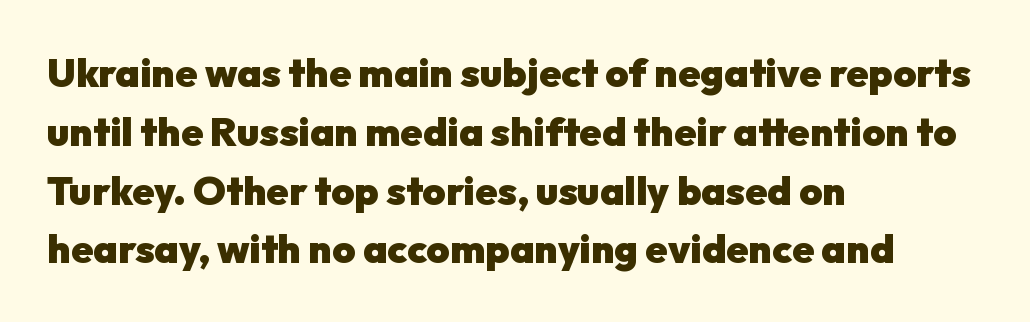
The image shows 40 px heavy sans-serif type, upright; set left-aligned, normal line spacing (1.47x), normal letter spacing, not underlined; low stroke contrast and a medium x-height.
